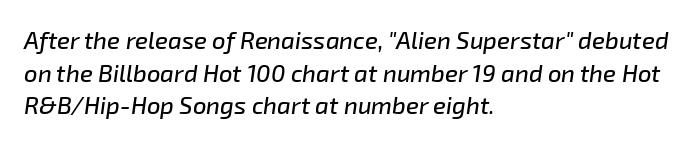
{"italic": "yes", "lean": "right", "slant_degrees": 8, "underline": "no", "align": "left", "line_spacing": "normal", "line_spacing_ratio": 1.36, "letter_spacing": "normal", "letter_spacing_em": 0.0, "glyph_px": 24}
